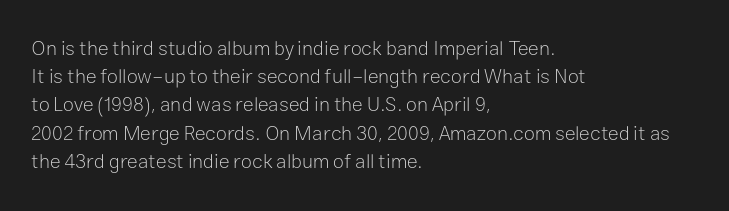
Nobody drew a line under any word here. When letters stand straight like this, we call the style roman or upright. The lines sit at an ordinary, default distance from one another. Summary of weight: not heavy and not bold.
